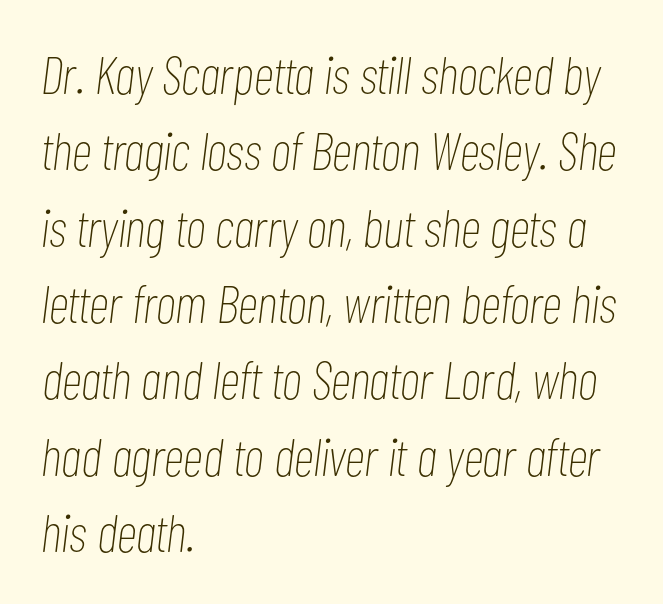
The image shows 53 px thin, condensed type, italic (leaning right); set left-aligned, normal line spacing (1.44x), normal letter spacing, not underlined; low stroke contrast and a medium x-height.
